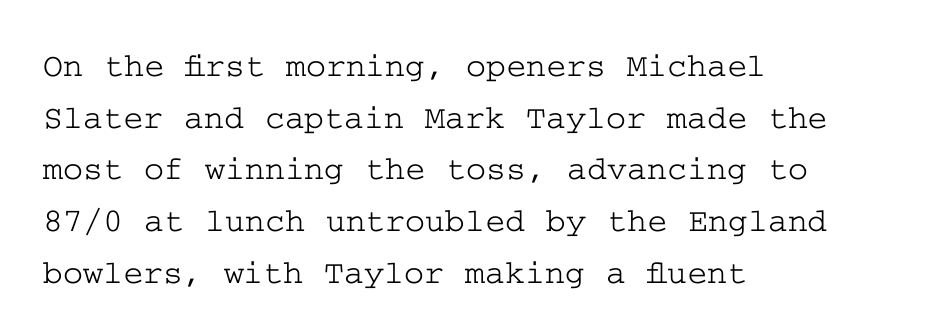
The text block is weighted toward the left margin, trailing off unevenly rightward. The type sits square on the baseline with zero lean. Characters follow at the spacing the type designer built in. Baseline-to-baseline distance is the conventional proportion of letter height.
